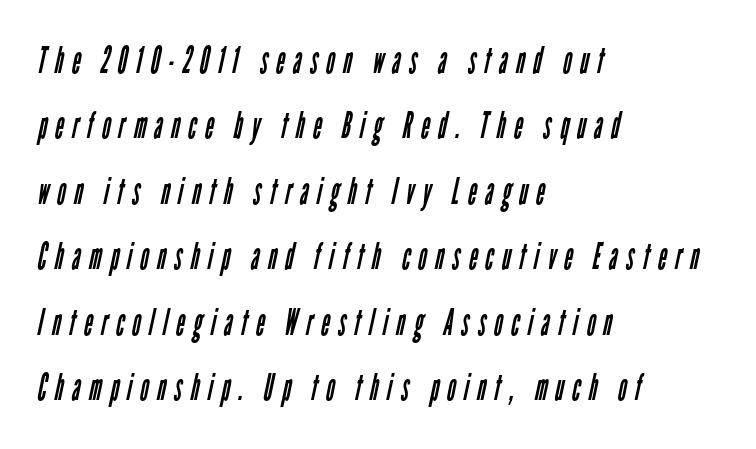
The image shows 37 px regular-weight, condensed sans-serif type; set left-aligned, line spacing 1.77x, unusually wide letter spacing (+0.23 em), not underlined; low stroke contrast and a medium x-height.
